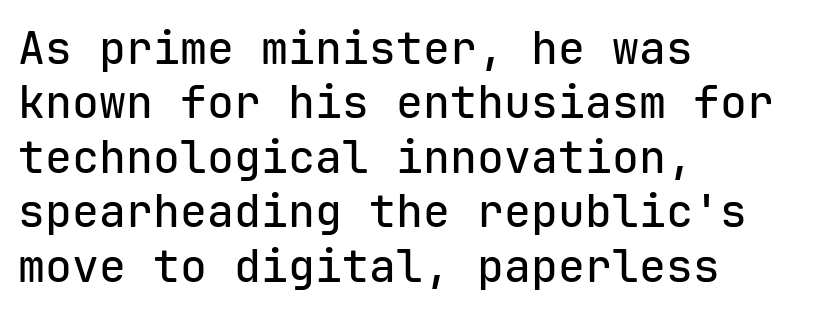
{"serif": "no", "italic": "no", "width": "normal", "stroke_contrast": "low", "x_height": "medium", "monospaced": "yes", "underline": "no", "align": "left", "line_spacing_ratio": 1.21, "letter_spacing": "normal", "letter_spacing_em": 0.0, "glyph_px": 45}
